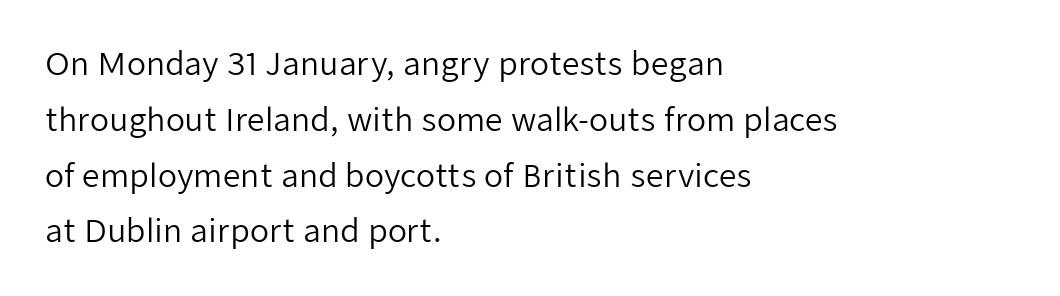
Q: Is the text bold? A: No.
Q: Is the text italic (slanted)? A: No, it is upright.
Q: Is the typeface a serif or a sans-serif typeface? A: Sans-serif.
Q: Is the text underlined? A: No.
Q: How is the paragraph aligned? A: Left-aligned.
Q: Is the spacing between letters normal or unusually wide? A: Normal.
Q: Width (condensed, normal, or wide)? A: Normal.
Q: Stroke contrast? A: Low.
Q: x-height? A: Medium.
Q: Monospaced? A: No.
